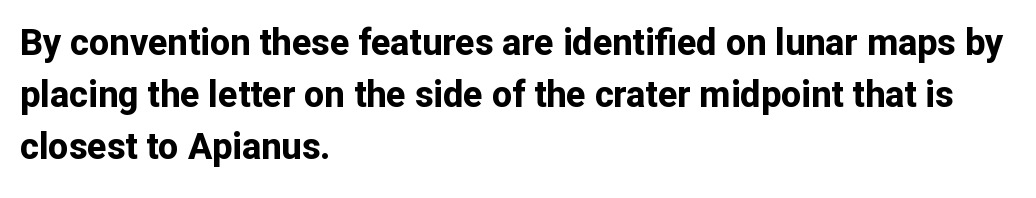
{"serif": "no", "italic": "no", "bold": "yes", "weight": "bold", "width": "normal", "stroke_contrast": "low", "x_height": "medium", "monospaced": "no", "underline": "no", "align": "left", "line_spacing": "normal", "line_spacing_ratio": 1.45, "letter_spacing": "normal", "letter_spacing_em": 0.0, "glyph_px": 36}
